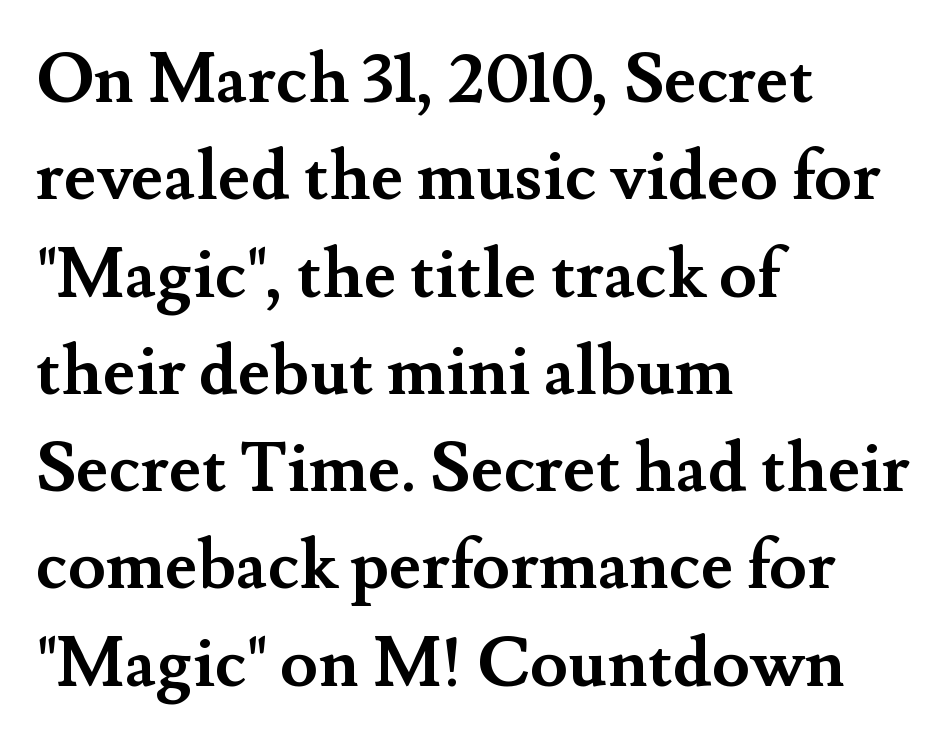
Regarding leading, the lines here are spaced in the standard way. Each letter keeps its own natural width here, so spacing adapts to shape. This is the regular roman posture of the typeface. The paragraph shown leans on its left margin.
